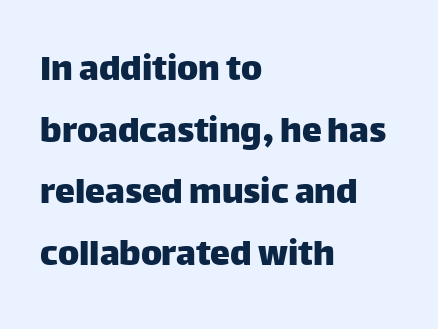
The image shows 40 px sans-serif type, upright; set left-aligned, normal line spacing (1.54x), normal letter spacing, not underlined; low stroke contrast and a large x-height.
